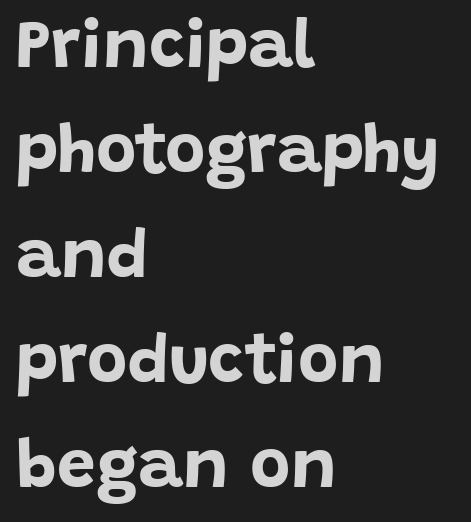
The image shows 69 px bold sans-serif type, upright; set left-aligned, normal line spacing (1.52x), normal letter spacing, not underlined; low stroke contrast and a large x-height.
